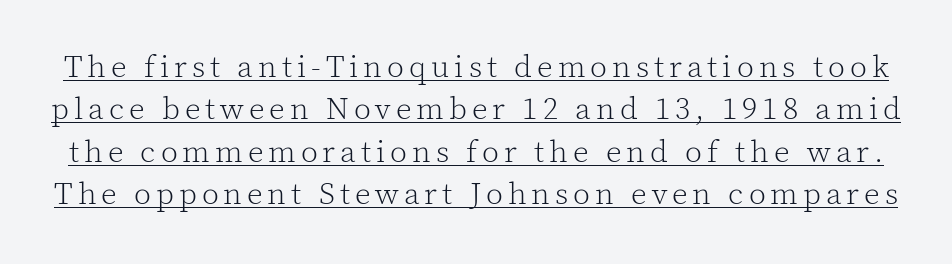
{"serif": "yes", "italic": "no", "bold": "no", "weight": "light", "width": "normal", "x_height": "medium", "monospaced": "no", "underline": "yes", "line_spacing": "normal", "line_spacing_ratio": 1.37, "glyph_px": 31}
